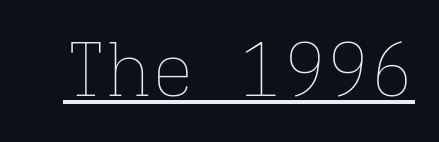
Q: Is the text bold? A: No.
Q: Is the text italic (slanted)? A: No, it is upright.
Q: Is the text underlined? A: Yes.
Q: Is the spacing between letters normal or unusually wide? A: Normal.
Q: Width (condensed, normal, or wide)? A: Normal.
Q: Stroke contrast? A: Low.
Q: x-height? A: Medium.
Q: Monospaced? A: Yes.
